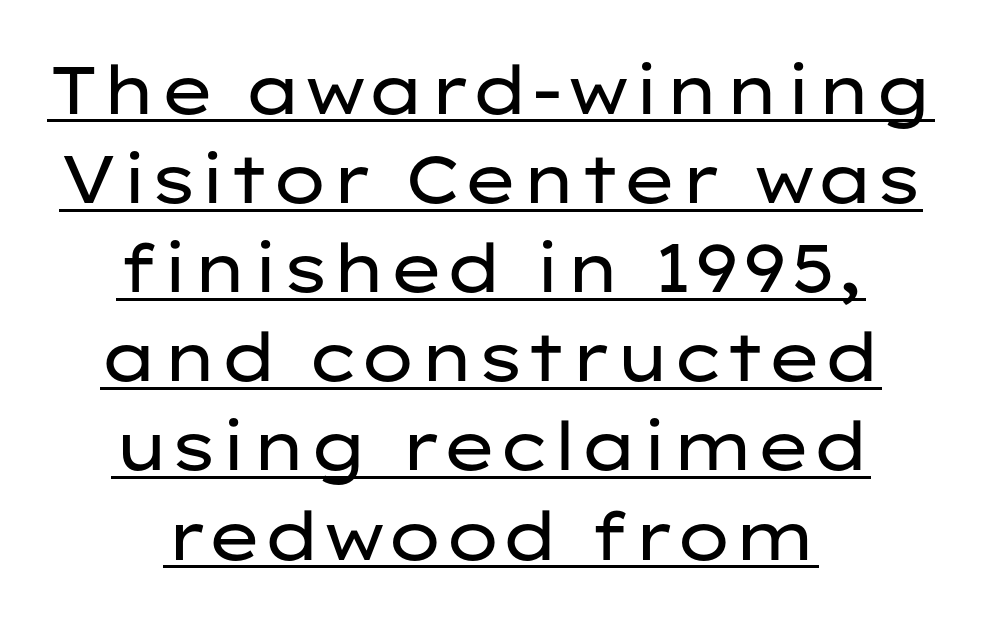
Q: Is the text bold? A: No.
Q: Is the text italic (slanted)? A: No, it is upright.
Q: Is the typeface a serif or a sans-serif typeface? A: Sans-serif.
Q: Is the text underlined? A: Yes.
Q: How is the paragraph aligned? A: Centered.
Q: Is the spacing between letters normal or unusually wide? A: Normal.
Q: Is the spacing between lines tight, normal or loose? A: Normal.
Q: Width (condensed, normal, or wide)? A: Wide.
Q: Stroke contrast? A: Low.
Q: x-height? A: Medium.
Q: Monospaced? A: No.
